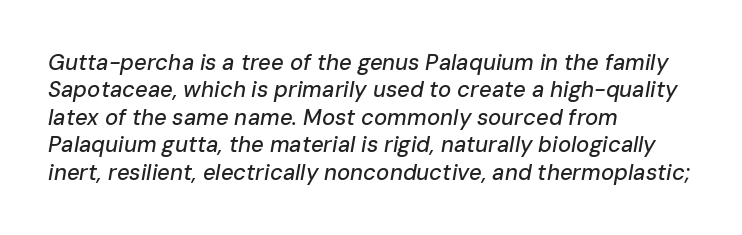
Q: Is the text italic (slanted)? A: Yes, it leans right by about 10 degrees.
Q: Is the text underlined? A: No.
Q: How is the paragraph aligned? A: Left-aligned.
Q: Is the spacing between letters normal or unusually wide? A: Normal.
Q: Is the spacing between lines tight, normal or loose? A: Normal.
